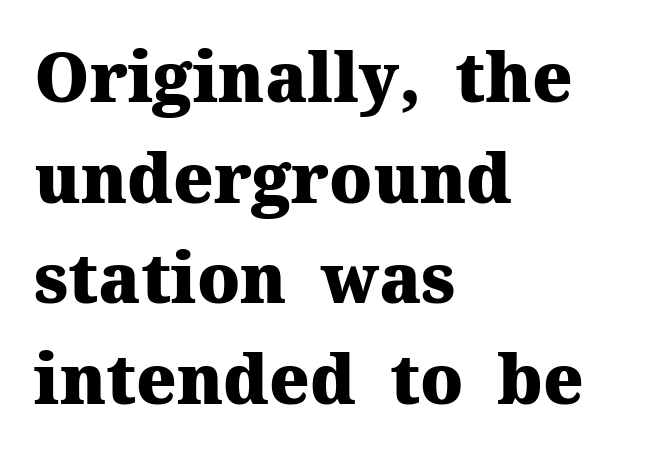
The image shows 68 px heavy serif type, upright; set left-aligned, normal line spacing (1.48x), normal letter spacing, not underlined; medium stroke contrast and a medium x-height.
